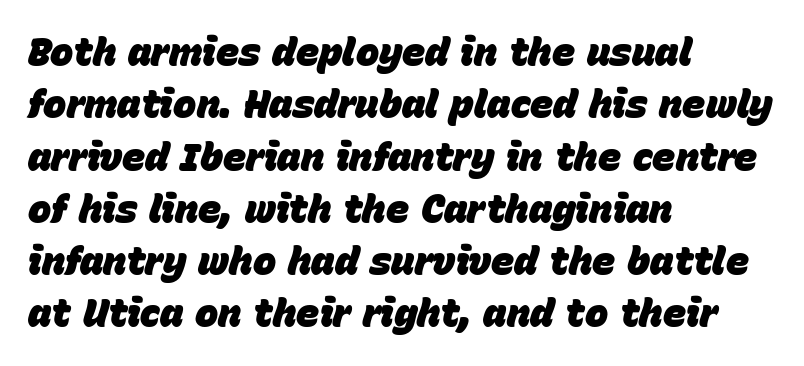
Q: Is the text bold? A: Yes.
Q: Is the text italic (slanted)? A: Yes, it leans right by about 15 degrees.
Q: Is the text underlined? A: No.
Q: How is the paragraph aligned? A: Left-aligned.
Q: Is the spacing between letters normal or unusually wide? A: Normal.
Q: Is the spacing between lines tight, normal or loose? A: Normal.
Q: Width (condensed, normal, or wide)? A: Normal.
Q: Stroke contrast? A: Low.
Q: x-height? A: Large.
Q: Monospaced? A: No.
